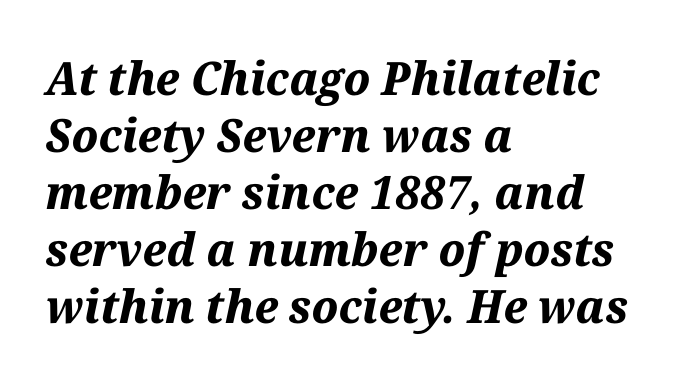
A full-strength bold gives these letters their thick strokes. The paragraph has a hard left edge and a soft right edge. Beneath every word, the page is bare. Observe the lean: these are italic letterforms. Inter-character spacing is left at the font's built-in metrics.
